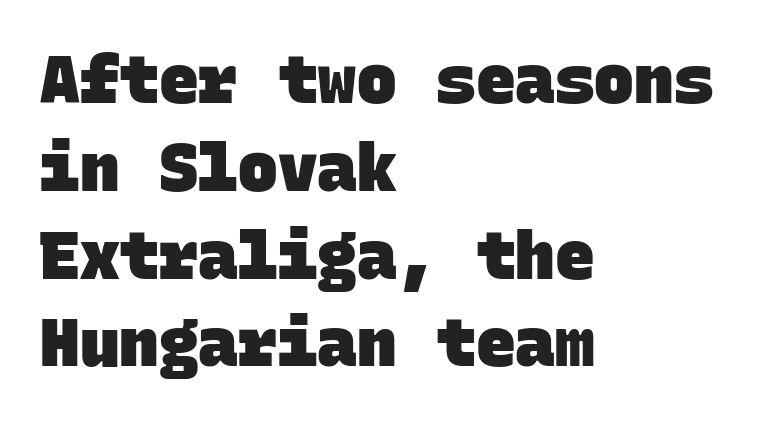
The image shows 66 px heavy sans-serif type, monospaced; set left-aligned, normal line spacing (1.33x), normal letter spacing, not underlined; low stroke contrast and a large x-height.
